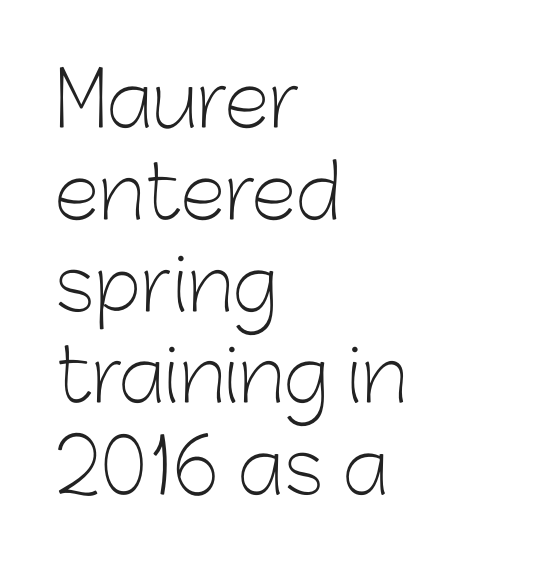
{"serif": "no", "italic": "no", "bold": "no", "weight": "light", "width": "normal", "stroke_contrast": "low", "x_height": "medium", "monospaced": "no", "underline": "no", "align": "left", "line_spacing_ratio": 1.24, "letter_spacing": "normal", "letter_spacing_em": 0.0, "glyph_px": 74}
